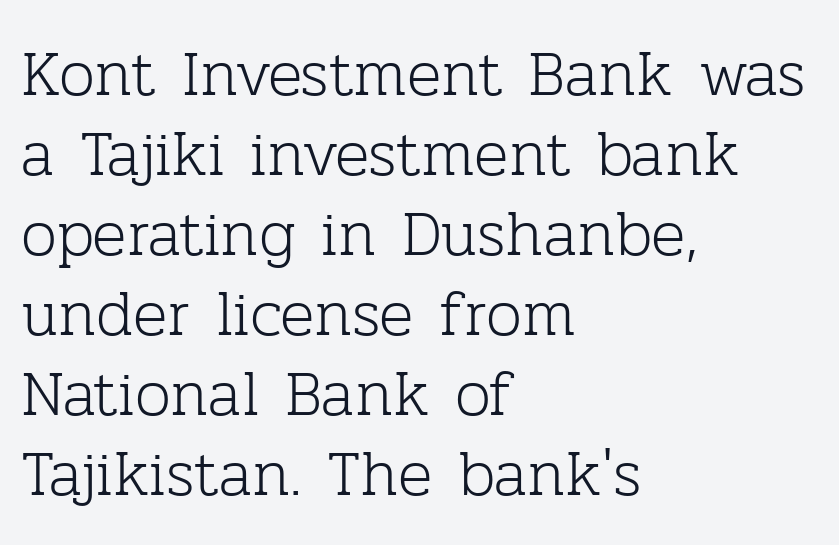
Look at the bottom of the vertical strokes: they flare into serifs here. Counters stay open thanks to moderate or lighter strokes. Students, note that the glyphs here touch the page at normal intervals. Unmarked baselines from the first word to the last. The vertical gap from one line to the next is medium. The lettering stays uniformly vertical, giving the passage a roman look.
